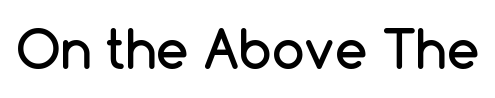
{"serif": "no", "italic": "no", "width": "normal", "stroke_contrast": "low", "x_height": "medium", "monospaced": "no", "underline": "no", "letter_spacing": "normal", "letter_spacing_em": 0.0, "glyph_px": 52}
